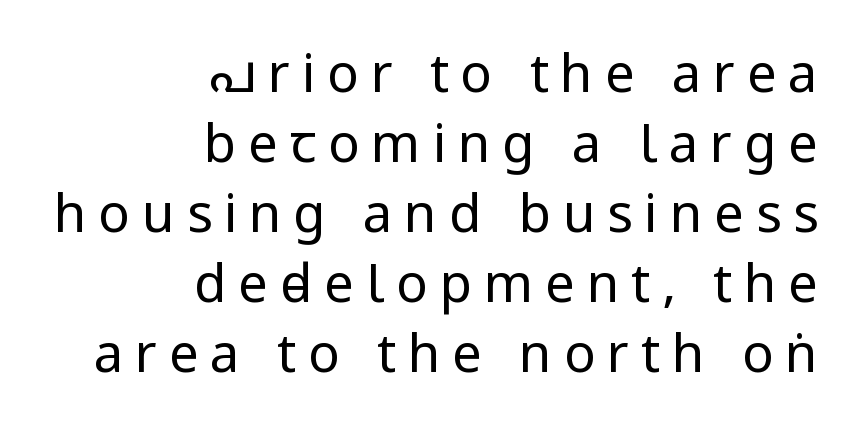
Weight: in the light-to-regular range. The passage shown stacks its lines at a standard gap. The passage is arranged like a letterhead date or caption credit — flush right. Nope, not italic — everything's standing straight. The passage shown is typed in a proportional face where columns would drift.
